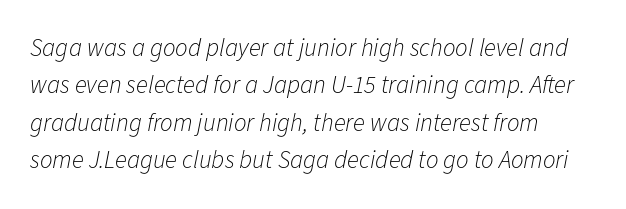
Characters are canted at an angle relative to the baseline's perpendicular. The letterforms sit at book weight or below. No extra tracking has been applied to these lines. A clean baseline with only descenders dipping below it.
